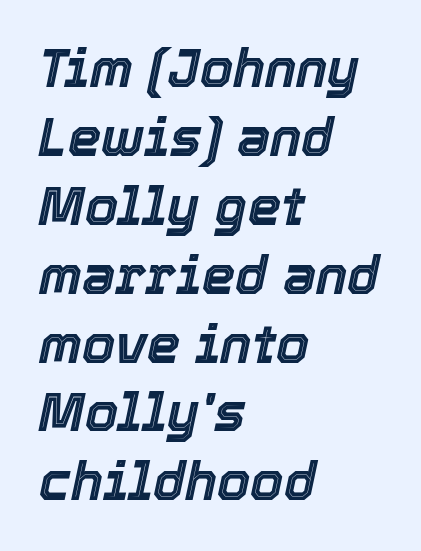
Q: Is the text italic (slanted)? A: Yes, it leans right by about 12 degrees.
Q: Is the text underlined? A: No.
Q: How is the paragraph aligned? A: Left-aligned.
Q: Is the spacing between letters normal or unusually wide? A: Normal.
Q: Is the spacing between lines tight, normal or loose? A: Normal.
Q: Width (condensed, normal, or wide)? A: Normal.
Q: x-height? A: Medium.
Q: Monospaced? A: No.
